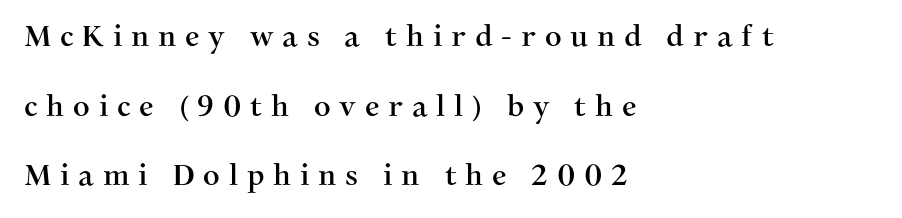
Q: Is the text italic (slanted)? A: No, it is upright.
Q: Is the typeface a serif or a sans-serif typeface? A: Serif.
Q: Is the text underlined? A: No.
Q: How is the paragraph aligned? A: Left-aligned.
Q: Is the spacing between letters normal or unusually wide? A: Unusually wide.
Q: Is the spacing between lines tight, normal or loose? A: Loose.
Q: Width (condensed, normal, or wide)? A: Normal.
Q: Stroke contrast? A: Medium.
Q: x-height? A: Medium.
Q: Monospaced? A: No.
